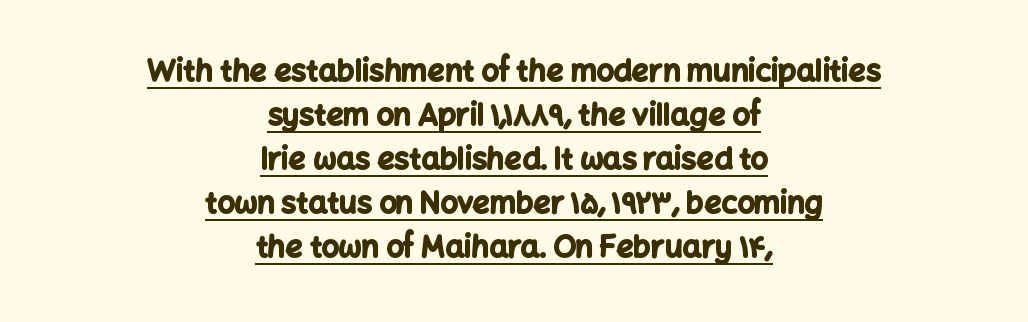
These lines stack symmetrically, like a column narrowing and widening about its center. Serif or sans? Sans — the stroke terminals are bare. Is the type bold? Yes — the strokes are clearly thick and heavy. A normal amount of white space separates one row of letters from the next. Italic: no, the glyphs are upright roman.
